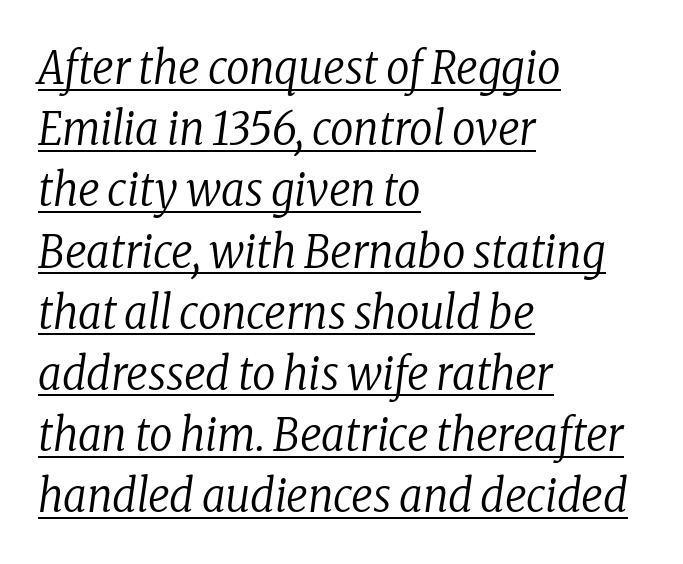
Q: Is the text bold? A: No.
Q: Is the text italic (slanted)? A: Yes, it leans right by about 8 degrees.
Q: Is the typeface a serif or a sans-serif typeface? A: Serif.
Q: Is the text underlined? A: Yes.
Q: How is the paragraph aligned? A: Left-aligned.
Q: Is the spacing between letters normal or unusually wide? A: Normal.
Q: Is the spacing between lines tight, normal or loose? A: Normal.
Q: Width (condensed, normal, or wide)? A: Condensed.
Q: Stroke contrast? A: Low.
Q: x-height? A: Medium.
Q: Monospaced? A: No.
